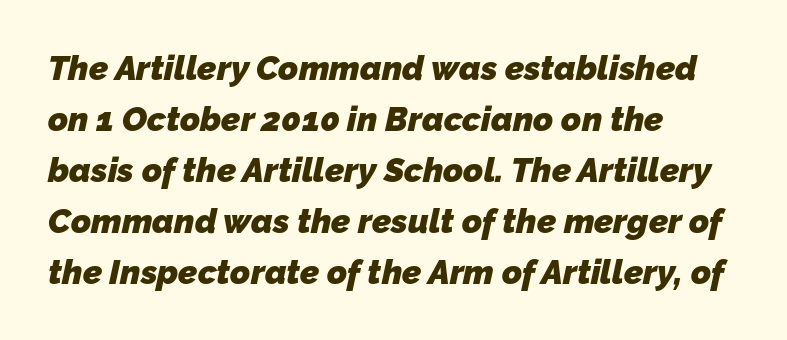
Line starts are locked; line ends wander. Tracking here is standard; glyphs follow each other at the usual distance. Typographic density is high because the face is bold. Note the varied advance widths — an 'i' is clearly narrower than an 'm'. Each letter's strokes conclude bluntly, with no projecting serifs. Check under the words: just untouched page.
